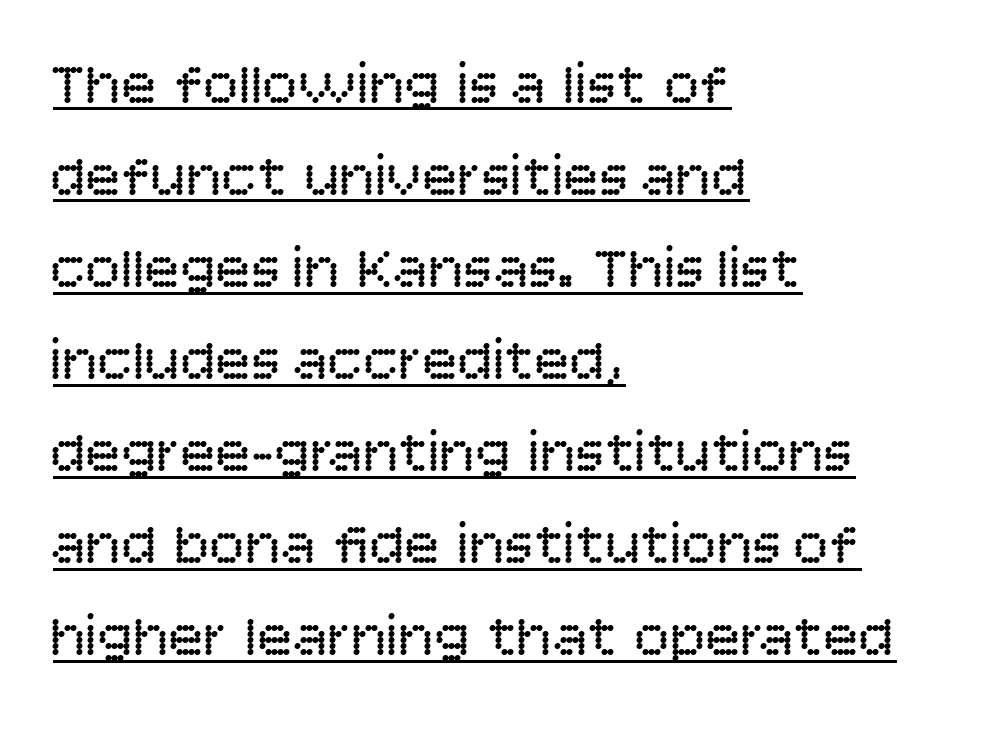
{"serif": "no", "italic": "no", "bold": "no", "weight": "regular", "width": "normal", "stroke_contrast": "low", "x_height": "large", "monospaced": "no", "underline": "yes", "align": "left", "line_spacing": "normal", "line_spacing_ratio": 1.56, "letter_spacing": "normal", "letter_spacing_em": 0.0, "glyph_px": 59}
